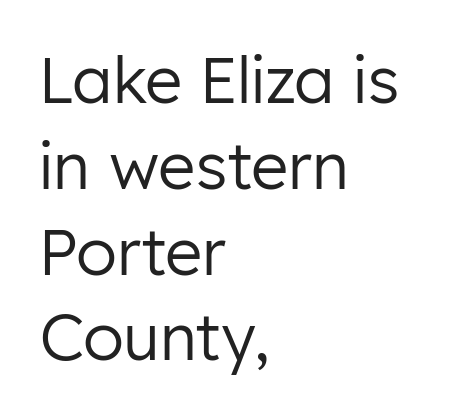
{"serif": "no", "italic": "no", "bold": "no", "weight": "regular", "width": "normal", "stroke_contrast": "low", "x_height": "medium", "monospaced": "no", "underline": "no", "align": "left", "line_spacing": "normal", "line_spacing_ratio": 1.34, "letter_spacing": "normal", "letter_spacing_em": 0.0, "glyph_px": 64}
